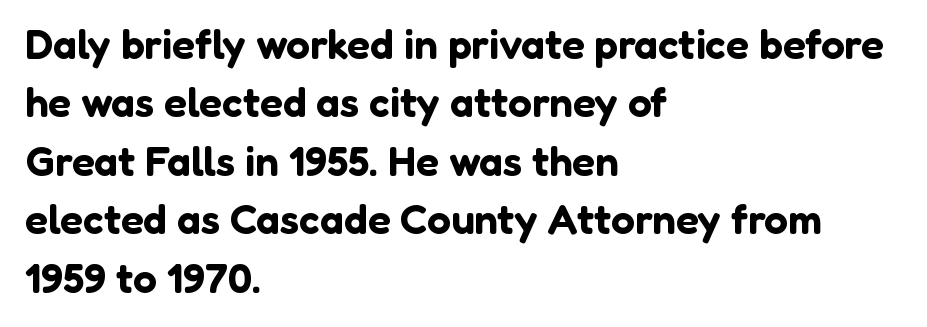
{"serif": "no", "italic": "no", "width": "normal", "stroke_contrast": "low", "x_height": "medium", "monospaced": "no", "underline": "no", "align": "left", "line_spacing": "normal", "line_spacing_ratio": 1.39, "letter_spacing": "normal", "letter_spacing_em": 0.0, "glyph_px": 42}
